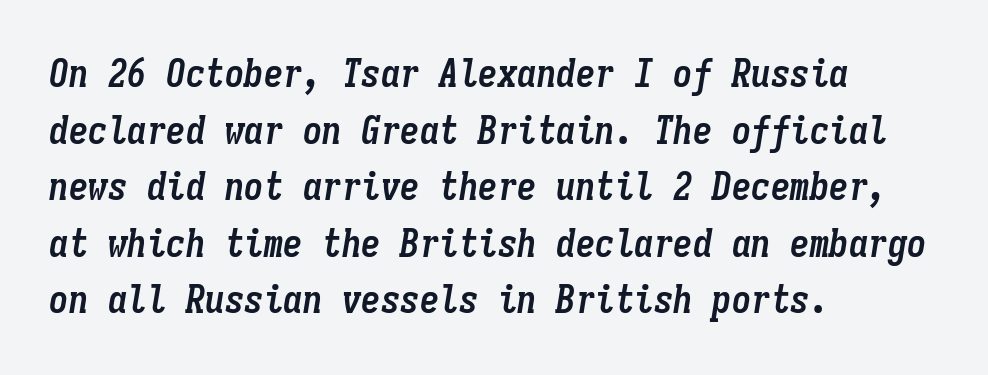
{"italic": "yes", "lean": "right", "slant_degrees": 9, "bold": "yes", "weight": "semibold", "width": "condensed", "stroke_contrast": "low", "x_height": "medium", "monospaced": "yes", "underline": "no", "align": "left", "line_spacing": "normal", "line_spacing_ratio": 1.45, "letter_spacing": "normal", "letter_spacing_em": 0.0, "glyph_px": 39}
